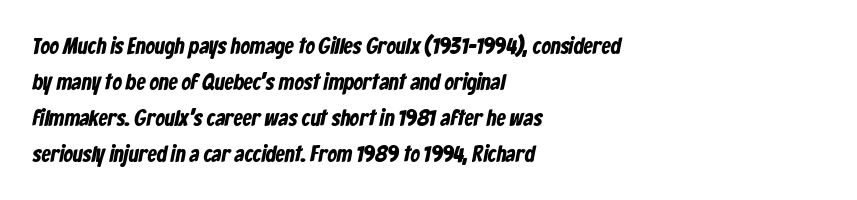
{"bold": "yes", "underline": "no", "align": "left", "line_spacing": "normal", "line_spacing_ratio": 1.56, "letter_spacing": "normal", "letter_spacing_em": 0.0, "glyph_px": 23}
